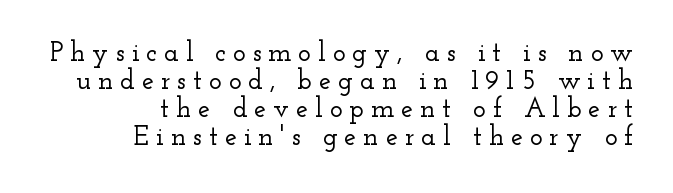
The image shows 27 px text type, upright; set right-aligned, tight line spacing (1.04x), unusually wide letter spacing (+0.26 em), not underlined.
